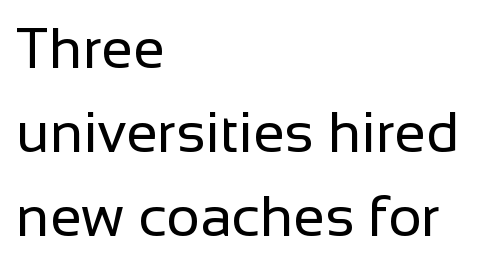
No word sits above an underline. The designer went with a sans here, leaving each stem footless. A typesetter would call this proportional, since set widths differ per character. The rendering keeps characters at their native spacing.
